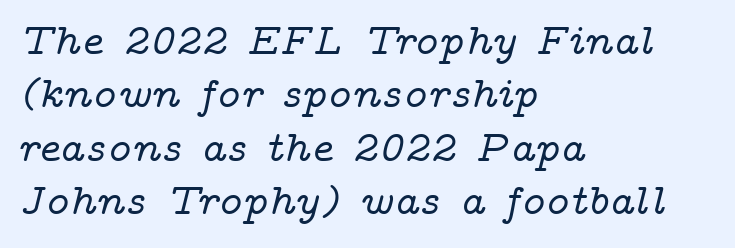
{"serif": "yes", "italic": "yes", "lean": "right", "slant_degrees": 14, "width": "wide", "stroke_contrast": "low", "x_height": "medium", "monospaced": "no", "underline": "no", "align": "left", "line_spacing_ratio": 1.24, "letter_spacing": "normal", "letter_spacing_em": 0.0, "glyph_px": 43}
